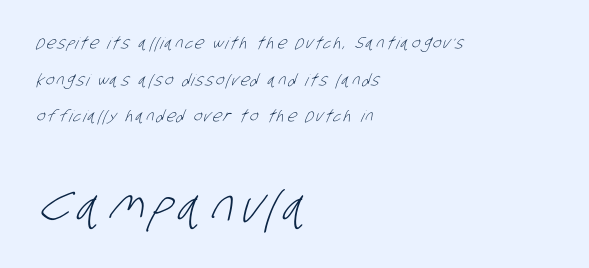
{"serif": "no", "bold": "no", "weight": "light", "width": "condensed", "stroke_contrast": "low", "x_height": "large", "monospaced": "no", "underline": "no", "align": "left", "line_spacing": "loose", "line_spacing_ratio": 2.29, "larger_block": "second", "size_ratio": 3.0, "glyph_px": 48}
